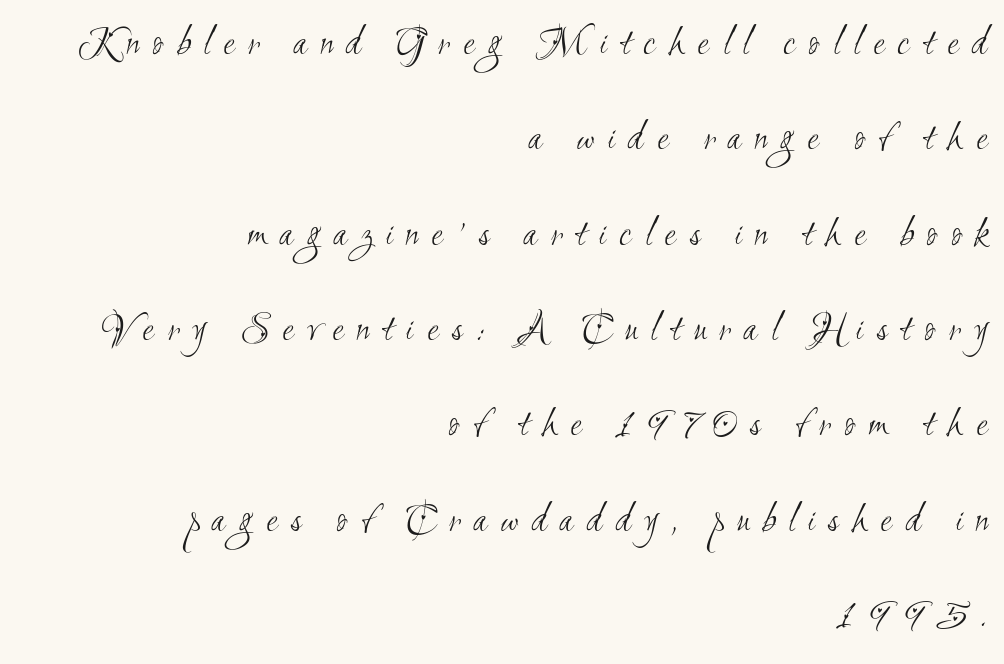
{"serif": "no", "bold": "no", "weight": "light", "width": "condensed", "stroke_contrast": "medium", "x_height": "small", "monospaced": "no", "underline": "no", "align": "right", "line_spacing": "loose", "line_spacing_ratio": 2.27, "letter_spacing": "wide", "letter_spacing_em": 0.31, "glyph_px": 42}
